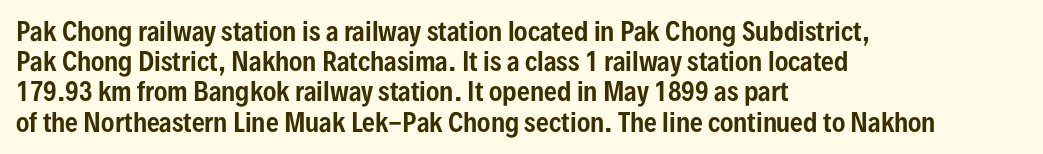
{"italic": "no", "underline": "no", "align": "left", "line_spacing_ratio": 1.21, "letter_spacing": "normal", "letter_spacing_em": 0.0, "glyph_px": 25}
